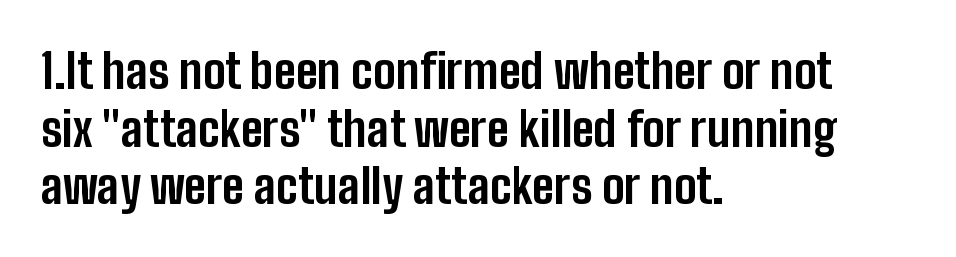
{"serif": "no", "italic": "no", "bold": "yes", "weight": "bold", "width": "condensed", "stroke_contrast": "low", "x_height": "medium", "monospaced": "no", "underline": "no", "align": "left", "line_spacing_ratio": 1.2, "letter_spacing": "normal", "letter_spacing_em": 0.0, "glyph_px": 48}
